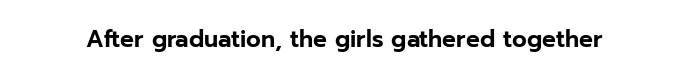
{"italic": "no", "underline": "no", "letter_spacing": "normal", "letter_spacing_em": 0.0, "glyph_px": 23}
